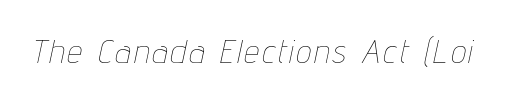
The whole block is typeset with a tilt. Honestly, there is no underline to notice here at all. Here the designer chose a conventional face with non-uniform glyph widths. Ink coverage per letter is moderate at most.
